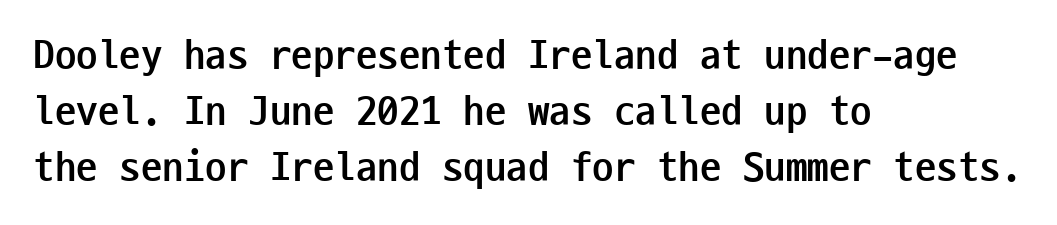
The image shows 43 px semibold, condensed sans-serif type, upright, monospaced; set left-aligned, normal line spacing (1.3x), normal letter spacing, not underlined; low stroke contrast and a medium x-height.
